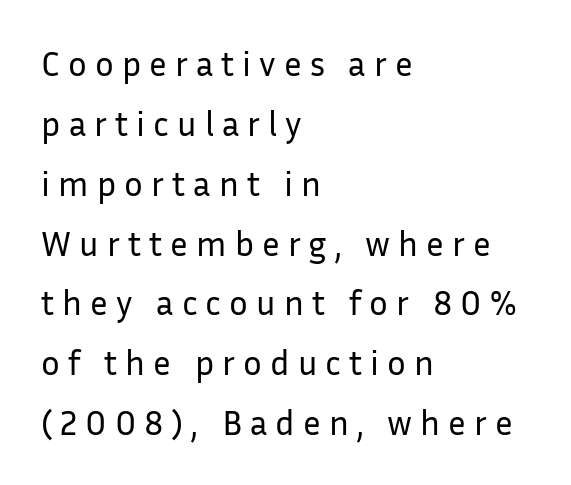
Q: Is the text bold? A: No.
Q: Is the text italic (slanted)? A: No, it is upright.
Q: Is the typeface a serif or a sans-serif typeface? A: Sans-serif.
Q: Is the text underlined? A: No.
Q: How is the paragraph aligned? A: Left-aligned.
Q: Is the spacing between letters normal or unusually wide? A: Unusually wide.
Q: Width (condensed, normal, or wide)? A: Normal.
Q: Stroke contrast? A: Low.
Q: x-height? A: Medium.
Q: Monospaced? A: No.
